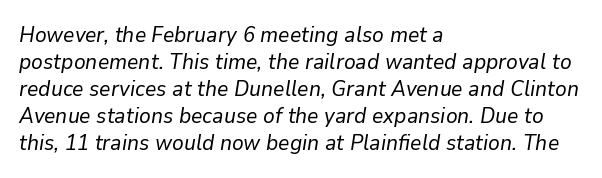
The image shows 22 px text type, italic (leaning right); set left-aligned, line spacing 1.23x, normal letter spacing, not underlined.
